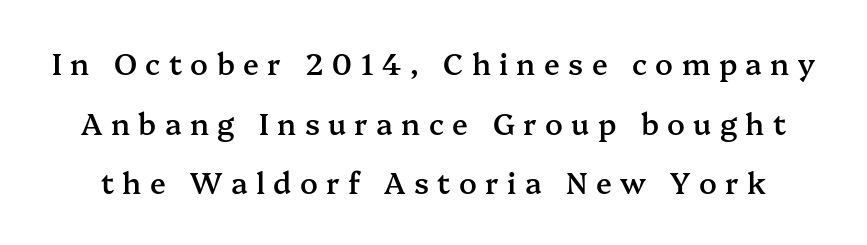
You could not count columns in this text — the font is proportionally spaced. This block would shrink considerably if given ordinary leading; it's expanded now. Students, this is semibold: more ink than regular, less than bold. Italic: no, the glyphs are upright roman. Letter spacing: wide.
